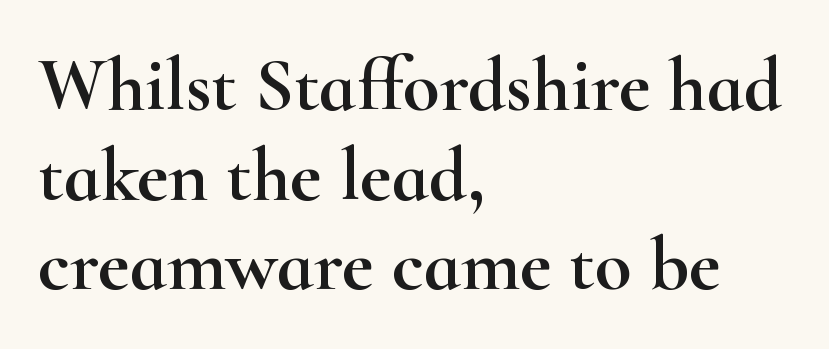
Type without underlining. Left-aligned paragraph, ragged on the right. The face used here is rendered with its standard letterfit. Spacing verdict: proportional, widths tailored to each character. I'd call this a serif setting — the letters wear small feet.
